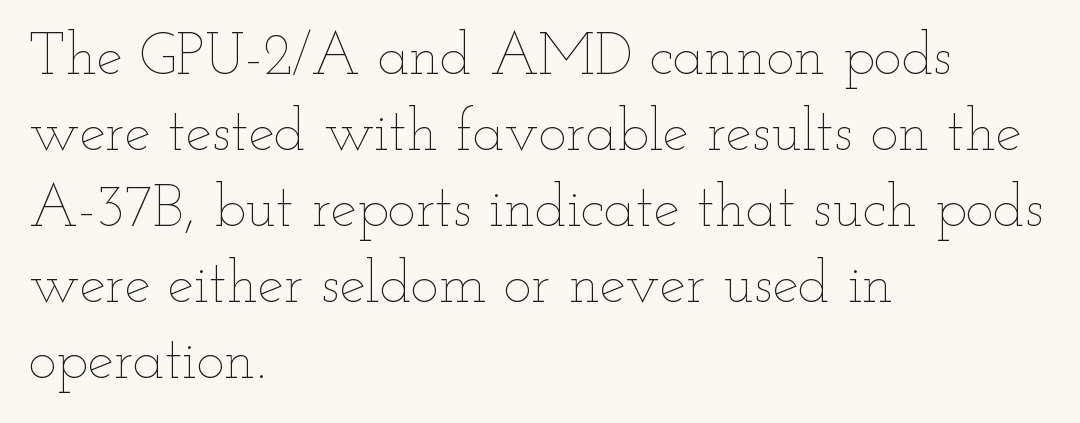
The image shows 59 px thin, wide type, upright; set left-aligned, normal line spacing (1.29x), normal letter spacing, not underlined; low stroke contrast and a small x-height.
